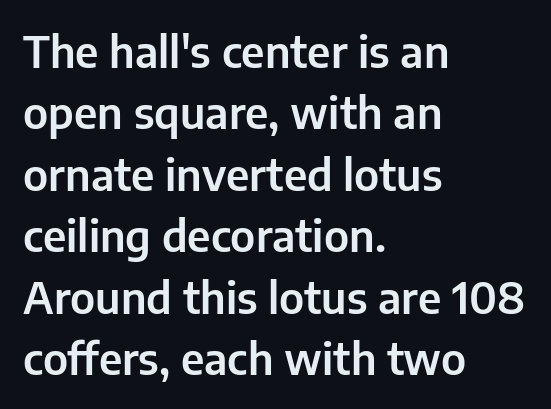
The image shows 43 px sans-serif type, upright; set left-aligned, normal line spacing (1.43x), normal letter spacing, not underlined; low stroke contrast and a medium x-height.
